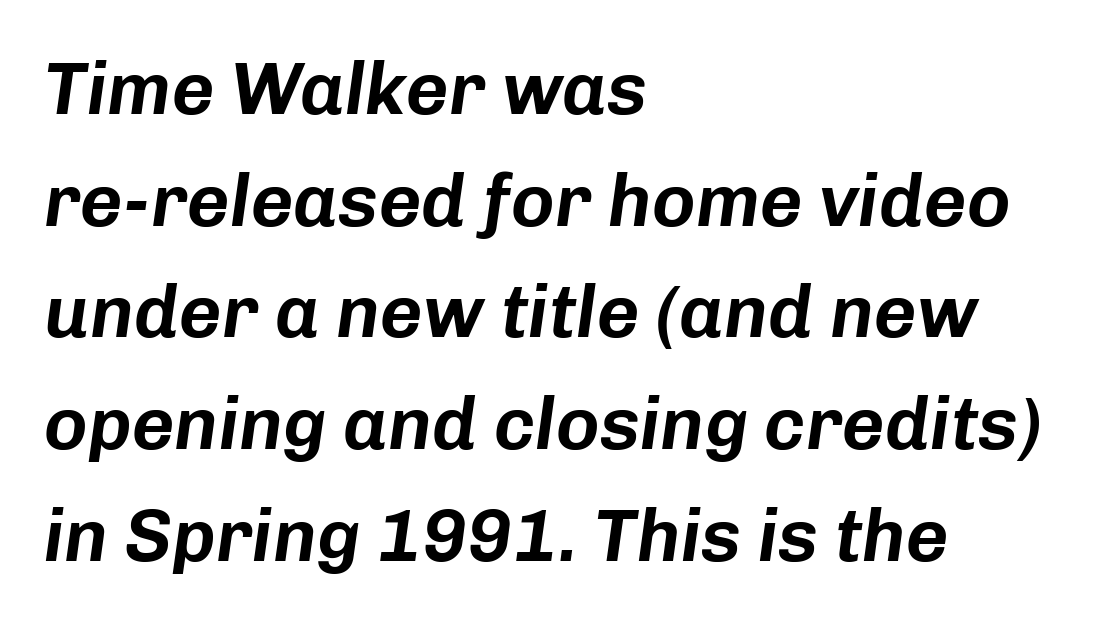
Proportional: the letters do not fall into vertical columns. Teacher's note: observe the even left margin — that is flush-left alignment. Italic: yes, the glyphs are oblique. Does extra space separate the letters? No, they use regular spacing. Notice how descenders clear the ascenders below comfortably — that's standard leading.
